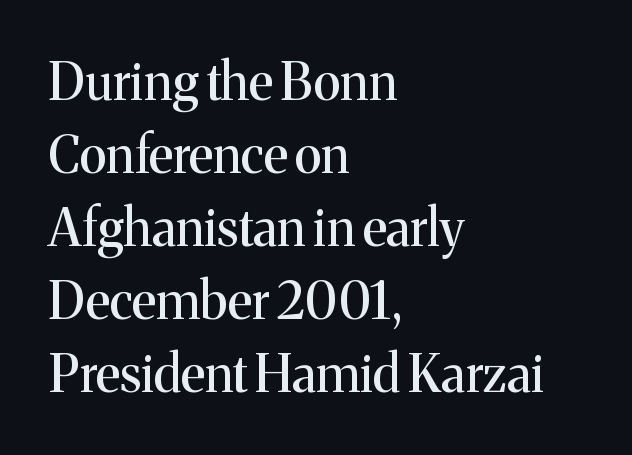
Q: Is the text italic (slanted)? A: No, it is upright.
Q: Is the typeface a serif or a sans-serif typeface? A: Serif.
Q: Is the text underlined? A: No.
Q: How is the paragraph aligned? A: Left-aligned.
Q: Is the spacing between letters normal or unusually wide? A: Normal.
Q: Is the spacing between lines tight, normal or loose? A: Normal.
Q: Width (condensed, normal, or wide)? A: Normal.
Q: Stroke contrast? A: Medium.
Q: x-height? A: Medium.
Q: Monospaced? A: No.
